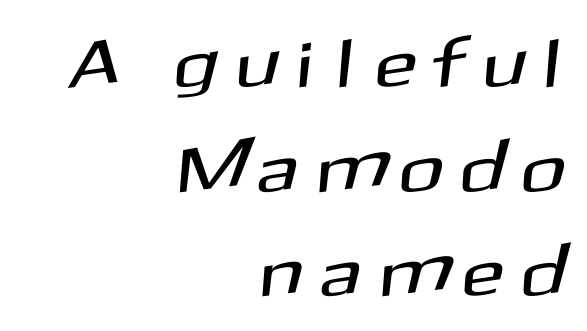
{"serif": "no", "width": "normal", "stroke_contrast": "medium", "x_height": "medium", "monospaced": "no", "underline": "no", "align": "right", "line_spacing": "normal", "line_spacing_ratio": 1.54, "letter_spacing": "wide", "letter_spacing_em": 0.33, "glyph_px": 68}
